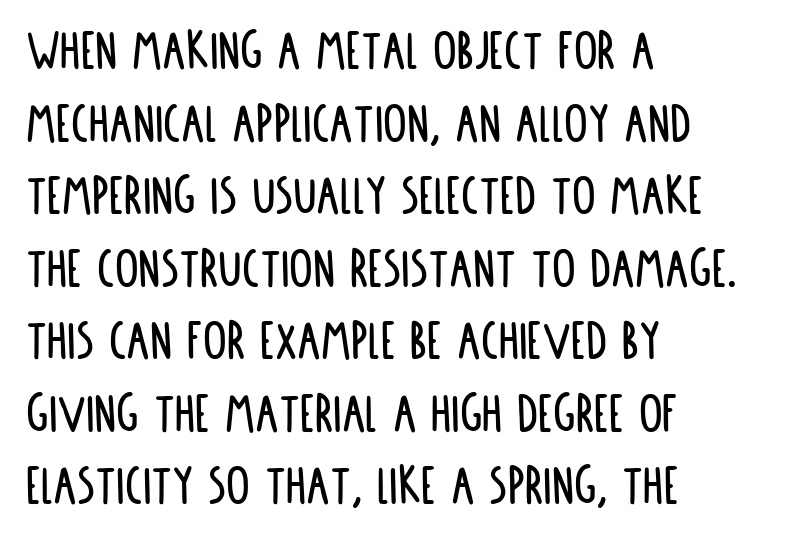
The image shows 59 px condensed sans-serif type, upright; set left-aligned, line spacing 1.23x, normal letter spacing, not underlined; low stroke contrast and a large x-height.
